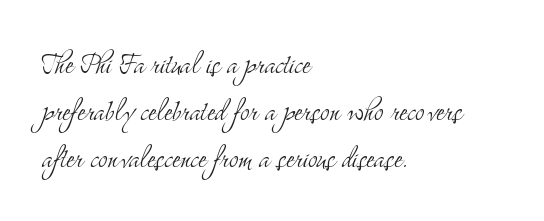
The image shows 35 px light, condensed serif type; set left-aligned, normal line spacing (1.34x), normal letter spacing, not underlined; medium stroke contrast and a small x-height.
